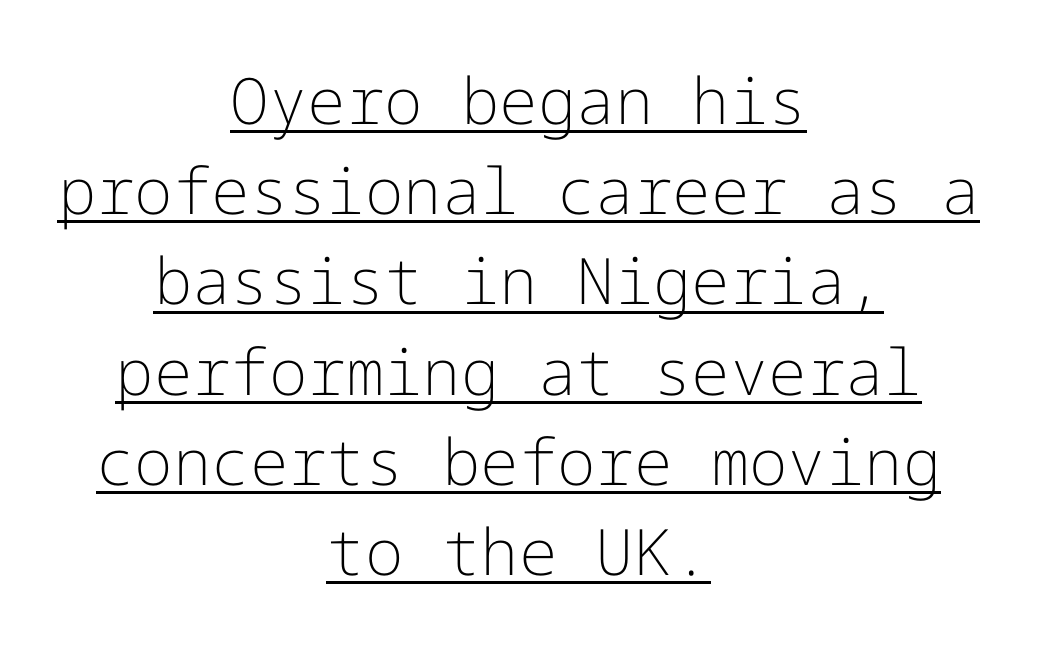
The image shows 64 px light sans-serif type, upright; set centered, normal line spacing (1.41x), normal letter spacing, underlined; low stroke contrast and a medium x-height.
